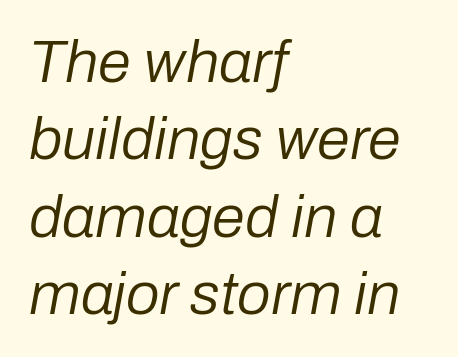
Q: Is the text bold? A: No.
Q: Is the text italic (slanted)? A: Yes, it leans right by about 10 degrees.
Q: Is the text underlined? A: No.
Q: How is the paragraph aligned? A: Left-aligned.
Q: Is the spacing between letters normal or unusually wide? A: Normal.
Q: Is the spacing between lines tight, normal or loose? A: Normal.
Q: Width (condensed, normal, or wide)? A: Normal.
Q: Stroke contrast? A: Low.
Q: x-height? A: Medium.
Q: Monospaced? A: No.
